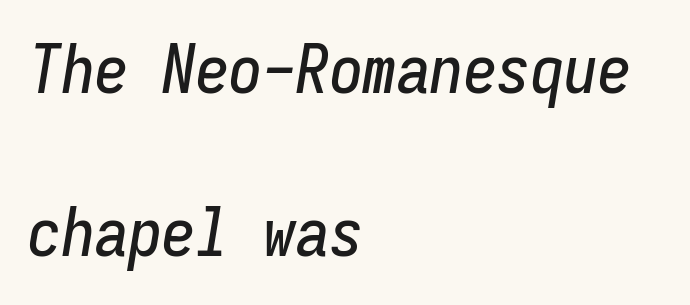
Q: Is the text italic (slanted)? A: Yes, it leans right by about 9 degrees.
Q: Is the text underlined? A: No.
Q: How is the paragraph aligned? A: Left-aligned.
Q: Is the spacing between letters normal or unusually wide? A: Normal.
Q: Is the spacing between lines tight, normal or loose? A: Loose.
Q: Width (condensed, normal, or wide)? A: Condensed.
Q: Stroke contrast? A: Low.
Q: x-height? A: Medium.
Q: Monospaced? A: Yes.
